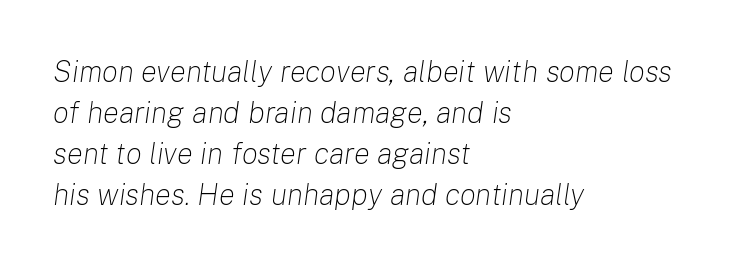
The face used here is proportionally spaced, like ordinary book or web type. The setting favours the left margin, as ordinary paragraphs usually do. No extra tracking has been applied to these lines. Posture: slanted. Each new line begins a customary step beneath the previous one.
